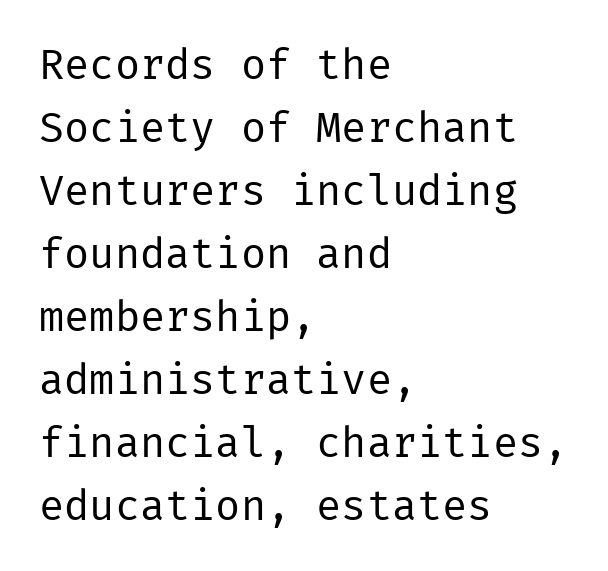
Q: Is the text bold? A: No.
Q: Is the text italic (slanted)? A: No, it is upright.
Q: Is the typeface a serif or a sans-serif typeface? A: Sans-serif.
Q: Is the text underlined? A: No.
Q: How is the paragraph aligned? A: Left-aligned.
Q: Is the spacing between letters normal or unusually wide? A: Normal.
Q: Is the spacing between lines tight, normal or loose? A: Normal.
Q: Width (condensed, normal, or wide)? A: Normal.
Q: Stroke contrast? A: Low.
Q: x-height? A: Medium.
